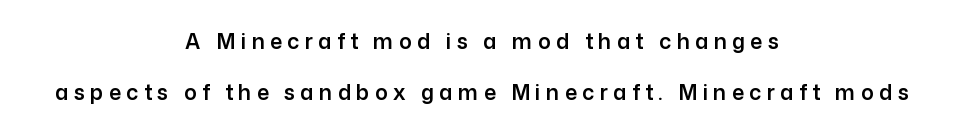
The type sits square on the baseline with zero lean. Characters follow at a spacing far wider than the type designer built in. Check the space under the baseline: it is left empty. In terms of leading, this rendering errs on the spacious side.
